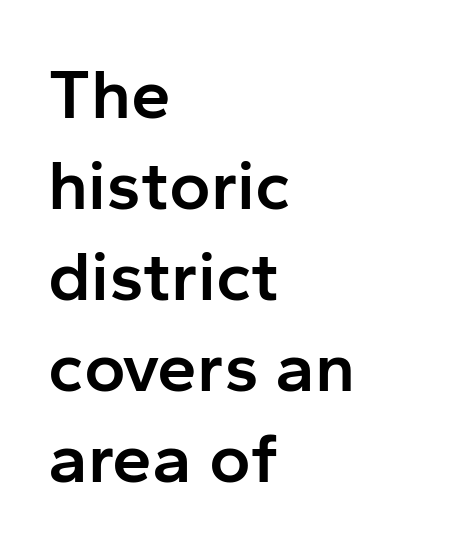
The image shows 71 px semibold sans-serif type, upright; set left-aligned, normal line spacing (1.28x), normal letter spacing, not underlined; low stroke contrast and a medium x-height.
